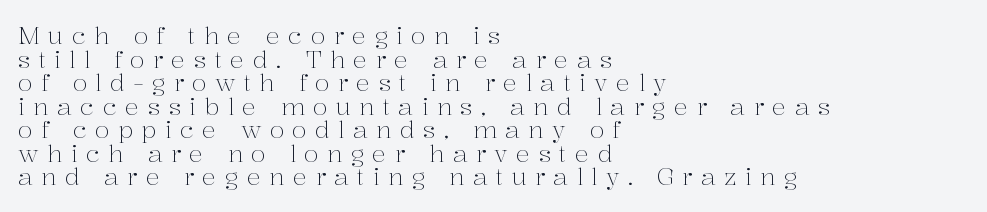
The image shows 24 px text type, upright; set left-aligned, tight line spacing (0.98x), unusually wide letter spacing (+0.34 em), not underlined.
